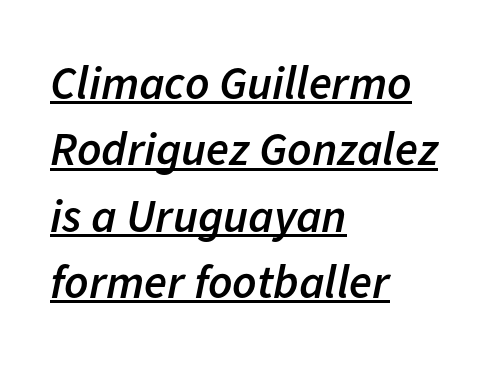
The image shows 47 px semibold type, italic (leaning right); set left-aligned, normal line spacing (1.41x), normal letter spacing, underlined; low stroke contrast and a medium x-height.
